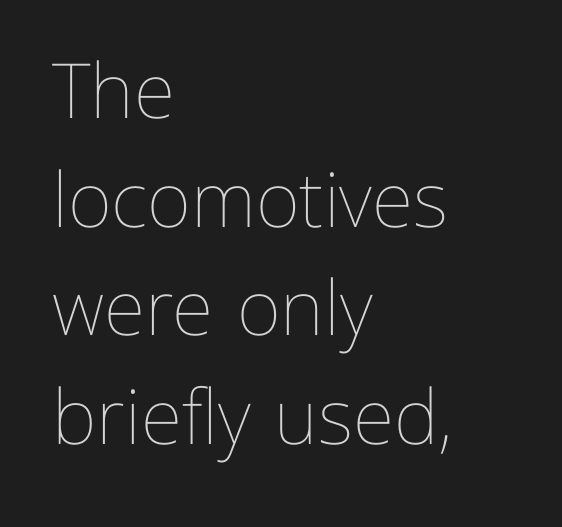
The image shows 76 px thin type, upright; set left-aligned, normal line spacing (1.43x), normal letter spacing, not underlined; low stroke contrast and a medium x-height.
